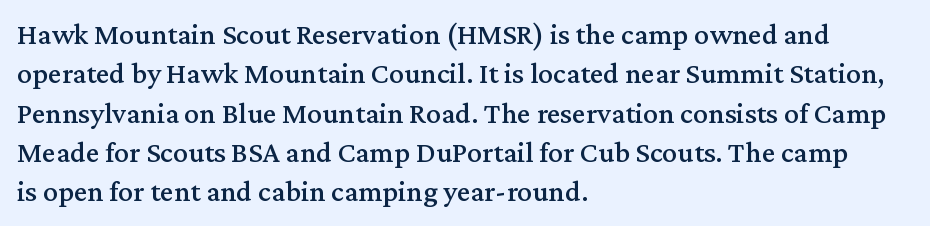
{"serif": "yes", "italic": "no", "width": "normal", "stroke_contrast": "medium", "x_height": "medium", "monospaced": "no", "underline": "no", "align": "left", "line_spacing": "normal", "line_spacing_ratio": 1.31, "letter_spacing": "normal", "letter_spacing_em": 0.0, "glyph_px": 30}
